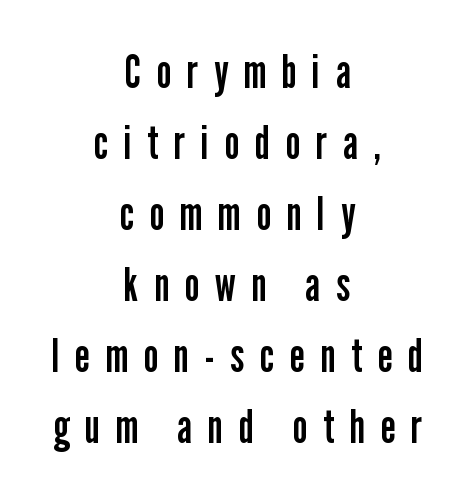
{"serif": "no", "italic": "no", "bold": "no", "weight": "regular", "width": "condensed", "stroke_contrast": "low", "x_height": "medium", "monospaced": "no", "underline": "no", "align": "center", "line_spacing": "normal", "line_spacing_ratio": 1.51, "letter_spacing": "wide", "letter_spacing_em": 0.34, "glyph_px": 47}
